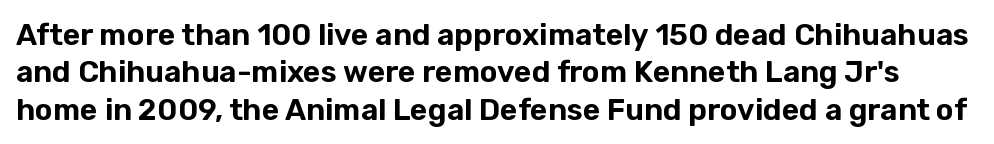
Q: Is the text italic (slanted)? A: No, it is upright.
Q: Is the typeface a serif or a sans-serif typeface? A: Sans-serif.
Q: Is the text underlined? A: No.
Q: Is the spacing between letters normal or unusually wide? A: Normal.
Q: Is the spacing between lines tight, normal or loose? A: Normal.
Q: Width (condensed, normal, or wide)? A: Normal.
Q: Stroke contrast? A: Low.
Q: x-height? A: Medium.
Q: Monospaced? A: No.
